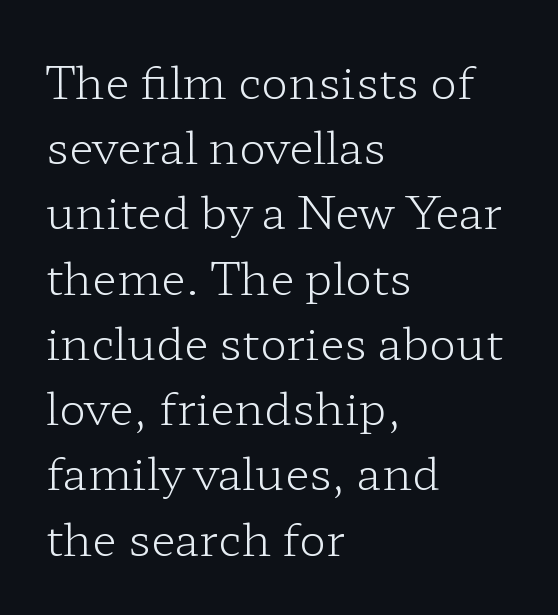
These lines sit exactly where default settings would place them. Italic: no, the glyphs are upright roman. If you drew a ruler down the left edge, every line would touch it. Compared with typical body copy, the letter spacing here is the same.
